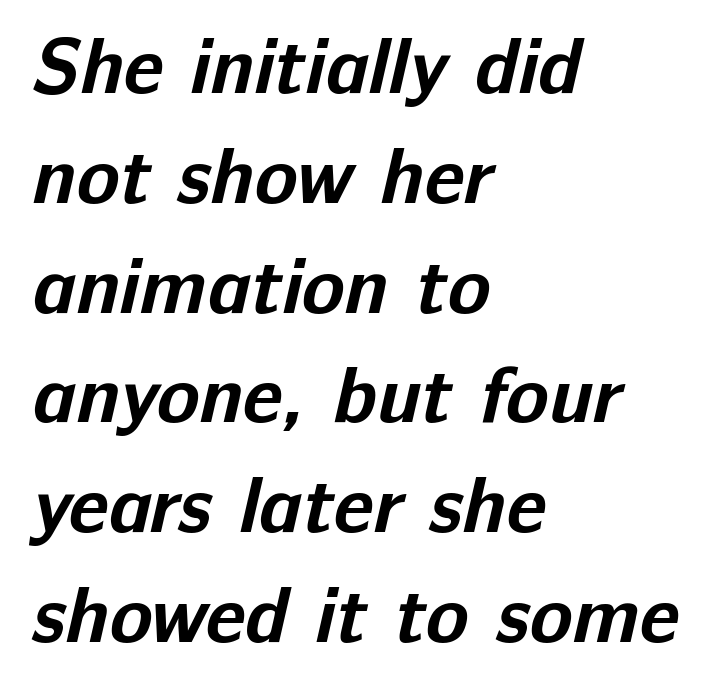
The image shows 79 px bold sans-serif type; set left-aligned, normal line spacing (1.39x), normal letter spacing, not underlined; low stroke contrast and a medium x-height.
